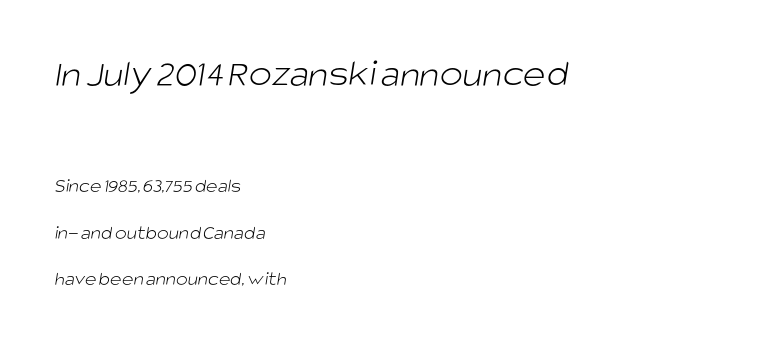
{"serif": "no", "bold": "no", "weight": "light", "width": "normal", "stroke_contrast": "low", "x_height": "large", "monospaced": "no", "underline": "no", "align": "left", "line_spacing": "loose", "line_spacing_ratio": 2.33, "letter_spacing": "normal", "letter_spacing_em": 0.0, "larger_block": "first", "size_ratio": 1.95, "glyph_px": 39}
